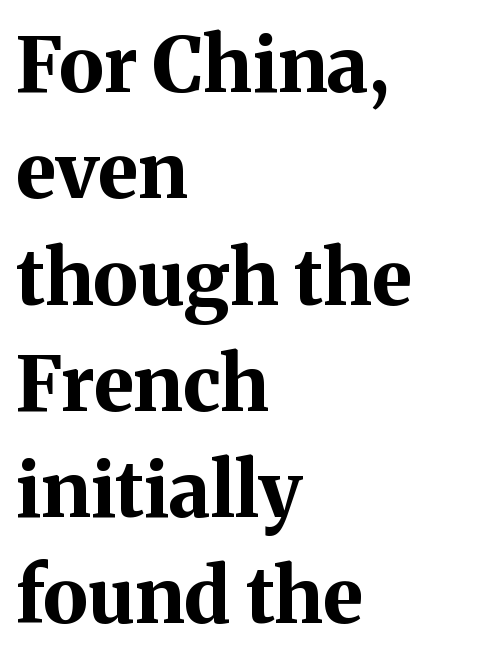
Q: Is the text bold? A: Yes.
Q: Is the text italic (slanted)? A: No, it is upright.
Q: Is the typeface a serif or a sans-serif typeface? A: Serif.
Q: Is the text underlined? A: No.
Q: How is the paragraph aligned? A: Left-aligned.
Q: Is the spacing between letters normal or unusually wide? A: Normal.
Q: Is the spacing between lines tight, normal or loose? A: Normal.
Q: Width (condensed, normal, or wide)? A: Normal.
Q: Stroke contrast? A: Medium.
Q: x-height? A: Medium.
Q: Monospaced? A: No.
